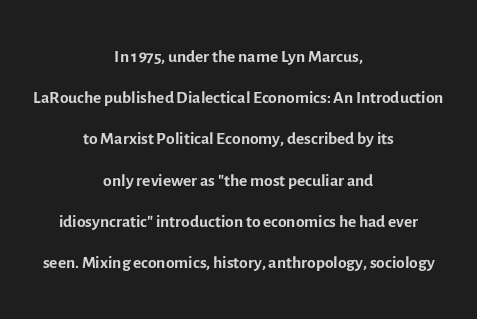
Q: Is the text bold? A: No.
Q: Is the text italic (slanted)? A: No, it is upright.
Q: Is the text underlined? A: No.
Q: How is the paragraph aligned? A: Centered.
Q: Is the spacing between letters normal or unusually wide? A: Normal.
Q: Is the spacing between lines tight, normal or loose? A: Normal.
